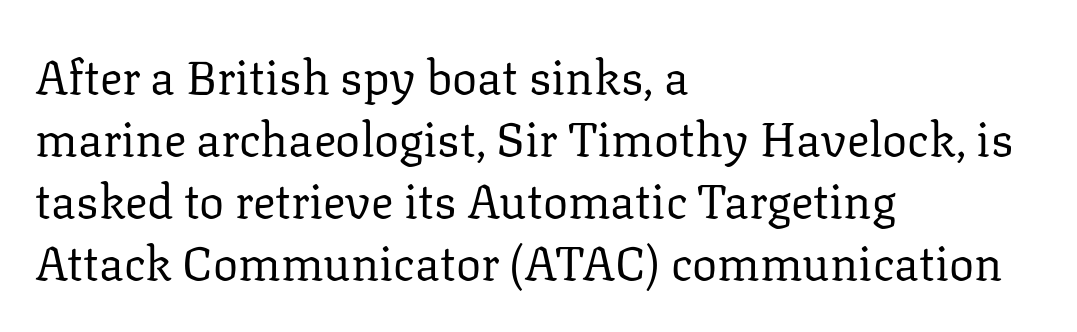
The image shows 47 px regular-weight serif type, upright; set left-aligned, normal line spacing (1.32x), normal letter spacing, not underlined; low stroke contrast and a medium x-height.
